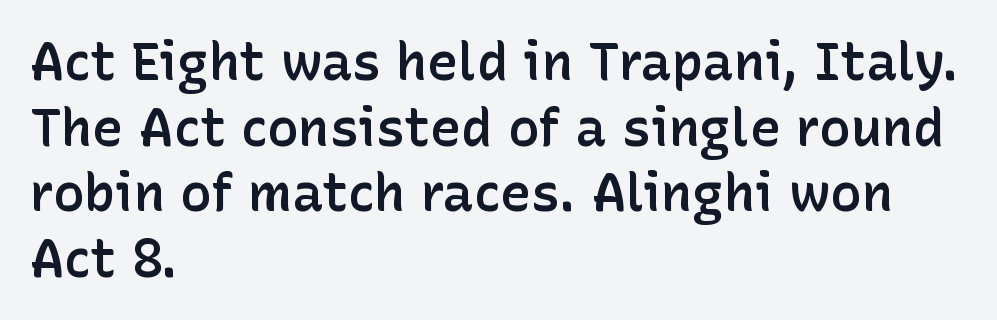
Q: Is the text bold? A: Semi-bold.
Q: Is the text italic (slanted)? A: No, it is upright.
Q: Is the typeface a serif or a sans-serif typeface? A: Sans-serif.
Q: Is the text underlined? A: No.
Q: How is the paragraph aligned? A: Left-aligned.
Q: Is the spacing between letters normal or unusually wide? A: Normal.
Q: Is the spacing between lines tight, normal or loose? A: Normal.
Q: Width (condensed, normal, or wide)? A: Normal.
Q: Stroke contrast? A: Low.
Q: x-height? A: Medium.
Q: Monospaced? A: No.
